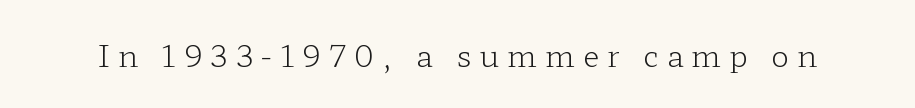
The lettering holds an erect, upright posture throughout. The typeface chosen for these lines features serifs. No chunkiness to these letters — they're not bold. Plain, unruled lines of type.
